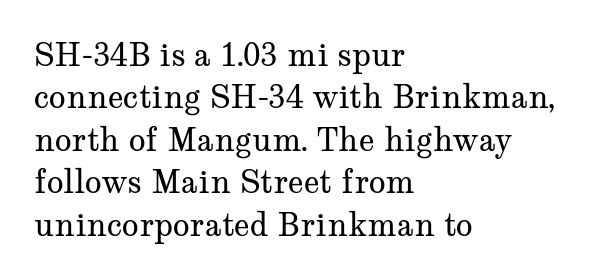
The image shows 31 px regular-weight, wide serif type, upright; set left-aligned, normal line spacing (1.37x), normal letter spacing, not underlined; medium stroke contrast and a medium x-height.
